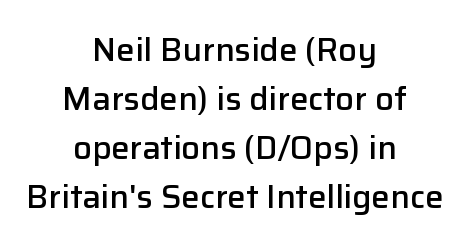
The image shows 33 px semibold sans-serif type, upright; set centered, normal line spacing (1.48x), normal letter spacing, not underlined; low stroke contrast and a medium x-height.
